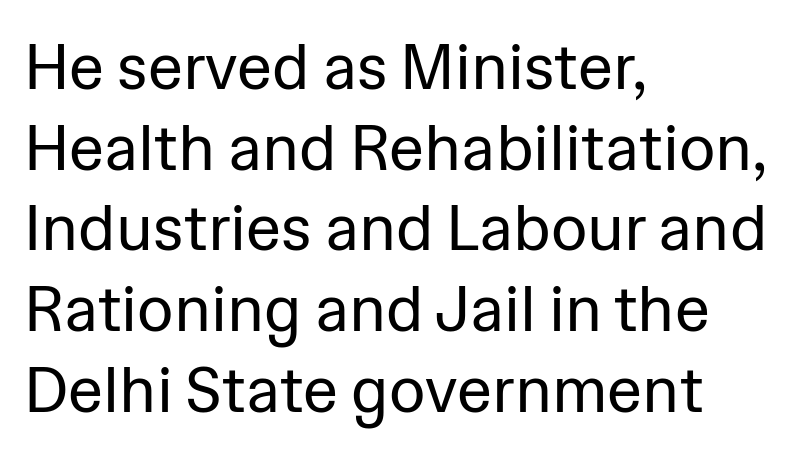
The face used here is proportionally spaced, like ordinary book or web type. The lines are quadded left. The glyphs in this specimen are sans serif. The space between consecutive lines is moderate.
